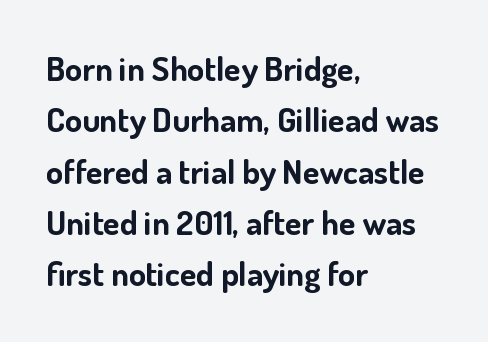
The image shows 34 px bold sans-serif type, upright; set left-aligned, normal line spacing (1.51x), normal letter spacing, not underlined; low stroke contrast and a small x-height.
